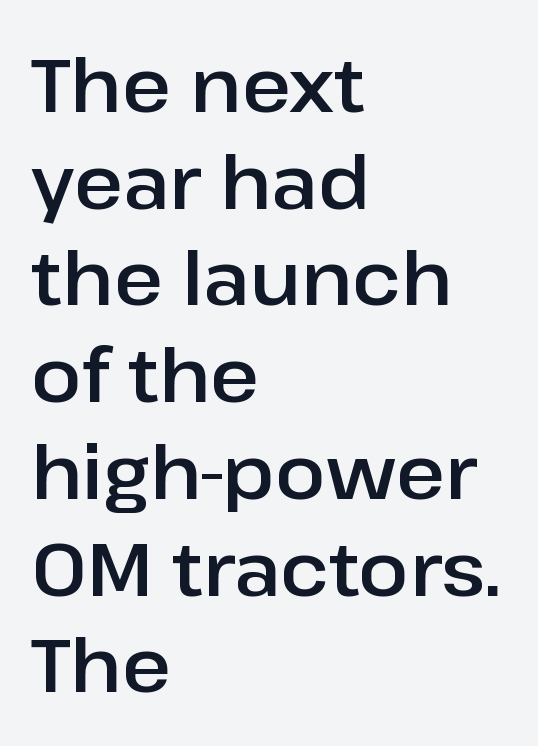
Q: Is the text italic (slanted)? A: No, it is upright.
Q: Is the typeface a serif or a sans-serif typeface? A: Sans-serif.
Q: Is the text underlined? A: No.
Q: How is the paragraph aligned? A: Left-aligned.
Q: Is the spacing between letters normal or unusually wide? A: Normal.
Q: Is the spacing between lines tight, normal or loose? A: Normal.
Q: Width (condensed, normal, or wide)? A: Normal.
Q: Stroke contrast? A: Low.
Q: x-height? A: Medium.
Q: Monospaced? A: No.
